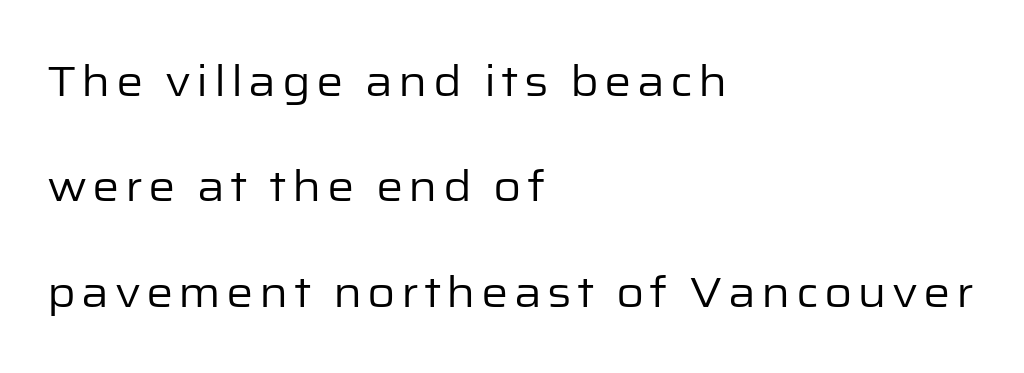
Rendered with straight, roman letterforms. The space between consecutive lines is lavish. These glyphs show unthickened strokes, regular width or finer. Is this a fixed-width face? No — the glyphs have proportional, varying widths. Stroke terminals: plain, sans-serif.
